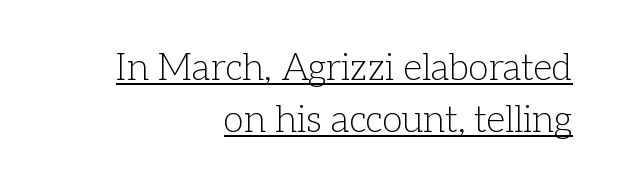
Weight: in the light-to-regular range. This sample has the flowing, uneven cadence of proportional lettering. Font category for this specimen: serif. The line texture is even and compact thanks to regular tracking. These characters rest on top of a visible drawn line. Every character sits straight up, as roman type does.
